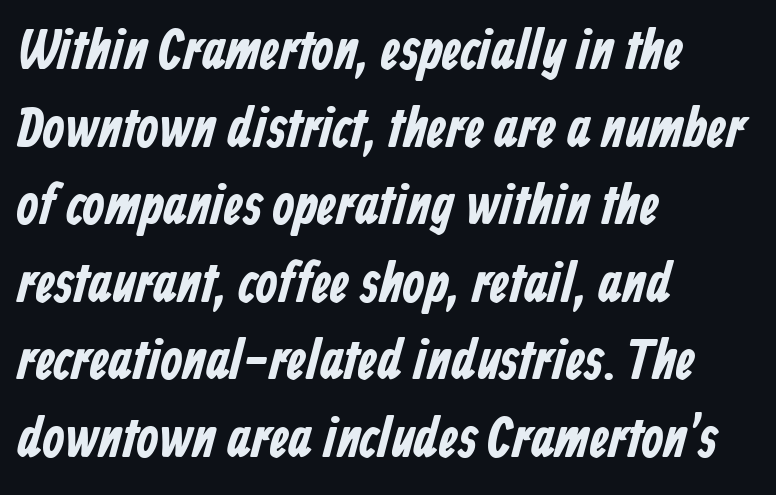
Q: Is the text bold? A: Yes.
Q: Is the typeface a serif or a sans-serif typeface? A: Sans-serif.
Q: Is the text underlined? A: No.
Q: How is the paragraph aligned? A: Left-aligned.
Q: Is the spacing between letters normal or unusually wide? A: Normal.
Q: Is the spacing between lines tight, normal or loose? A: Normal.
Q: Width (condensed, normal, or wide)? A: Condensed.
Q: Stroke contrast? A: Low.
Q: x-height? A: Medium.
Q: Monospaced? A: No.
